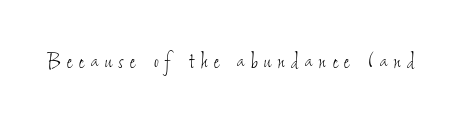
A typesetter would call this heavily tracked-out type. The typesetting does not lean heavy: it is not bold. Glance below the letters and you will spot only blank space.
